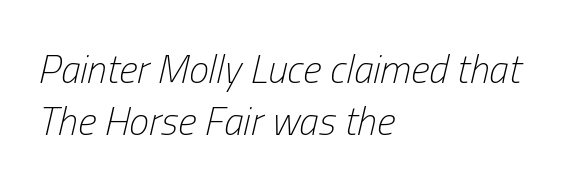
{"italic": "yes", "lean": "right", "slant_degrees": 13, "bold": "no", "weight": "light", "width": "condensed", "stroke_contrast": "low", "x_height": "medium", "monospaced": "no", "underline": "no", "align": "left", "line_spacing": "normal", "line_spacing_ratio": 1.31, "letter_spacing": "normal", "letter_spacing_em": 0.0, "glyph_px": 40}
